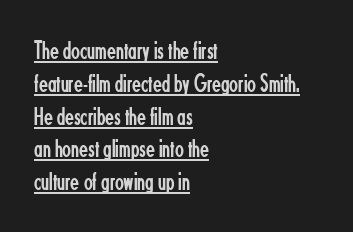
The image shows 26 px text type, upright; set left-aligned, normal line spacing (1.26x), normal letter spacing, underlined.
